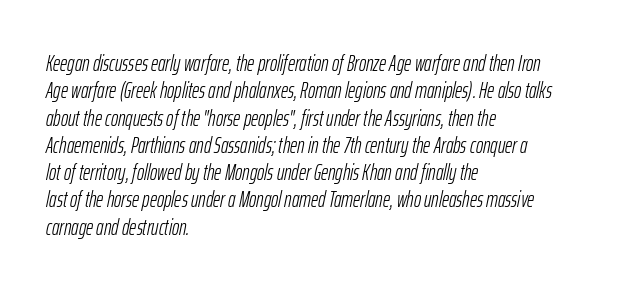
Q: Is the text bold? A: No.
Q: Is the text italic (slanted)? A: Yes, it leans right by about 12 degrees.
Q: Is the text underlined? A: No.
Q: How is the paragraph aligned? A: Left-aligned.
Q: Is the spacing between letters normal or unusually wide? A: Normal.
